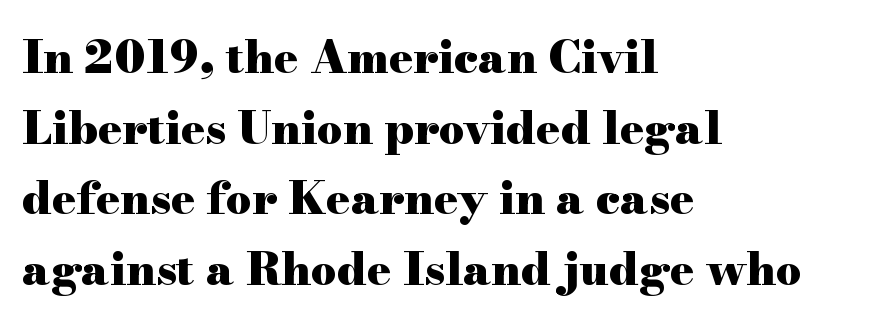
{"serif": "yes", "italic": "no", "bold": "yes", "weight": "heavy", "width": "wide", "stroke_contrast": "high", "x_height": "small", "monospaced": "no", "underline": "no", "align": "left", "line_spacing": "normal", "line_spacing_ratio": 1.57, "letter_spacing": "normal", "letter_spacing_em": 0.0, "glyph_px": 45}
